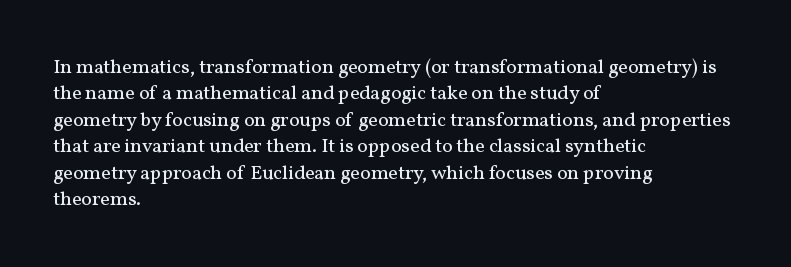
Characters remain perfectly vertical along every line. Rows of type keep a routine distance in the vertical direction. The face looks like a standard text weight, possibly lighter. Letter spacing: default. Each row of text sits above clean, open space.
